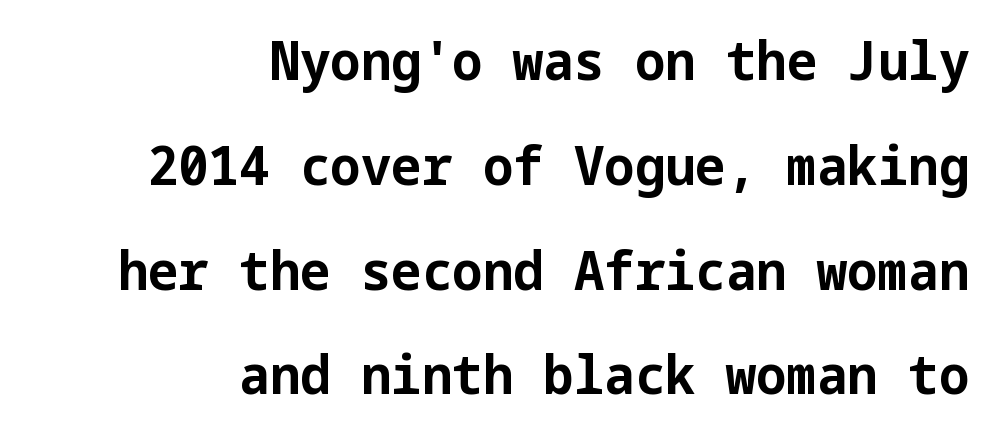
Horizontal alignment here is rightward, an uncommon choice for prose. The string is rendered with underlining switched off. Set as a true bold cut, around the 700 mark. Observe the absence of serifs on each vertical stroke in this sample. Ascenders rise straight up at ninety degrees. Whoever set this chose breathing room over compactness in the vertical rhythm.
